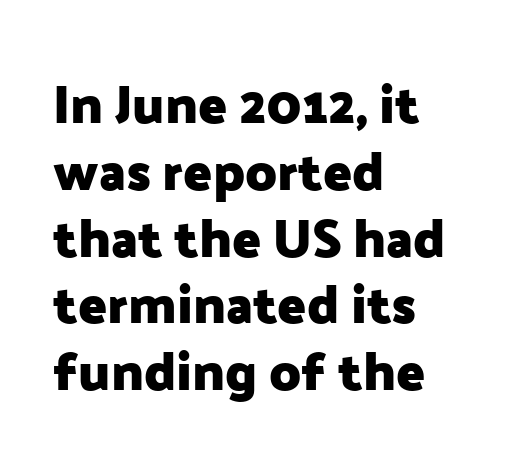
{"serif": "no", "italic": "no", "bold": "yes", "weight": "heavy", "width": "normal", "stroke_contrast": "low", "x_height": "medium", "monospaced": "no", "underline": "no", "align": "left", "line_spacing": "normal", "line_spacing_ratio": 1.26, "letter_spacing": "normal", "letter_spacing_em": 0.0, "glyph_px": 53}
